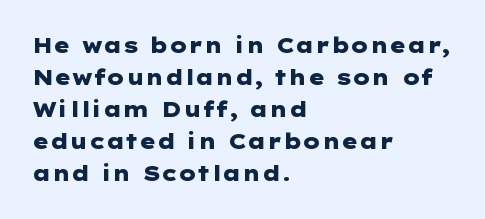
Q: Is the text bold? A: Yes.
Q: Is the text italic (slanted)? A: No, it is upright.
Q: Is the text underlined? A: No.
Q: How is the paragraph aligned? A: Left-aligned.
Q: Is the spacing between letters normal or unusually wide? A: Normal.
Q: Is the spacing between lines tight, normal or loose? A: Normal.
